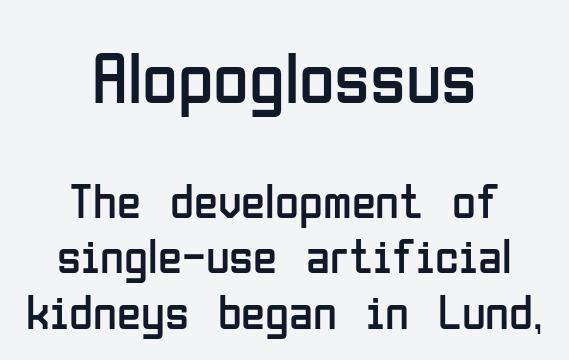
{"serif": "no", "italic": "no", "bold": "no", "weight": "regular", "width": "condensed", "stroke_contrast": "low", "x_height": "medium", "monospaced": "no", "underline": "no", "align": "center", "line_spacing": "tight", "line_spacing_ratio": 1.13, "letter_spacing": "normal", "letter_spacing_em": 0.0, "larger_block": "first", "size_ratio": 1.49, "glyph_px": 73}
